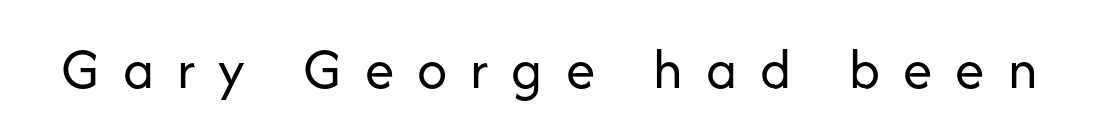
Q: Is the text bold? A: No.
Q: Is the text italic (slanted)? A: No, it is upright.
Q: Is the typeface a serif or a sans-serif typeface? A: Sans-serif.
Q: Is the text underlined? A: No.
Q: Is the spacing between letters normal or unusually wide? A: Unusually wide.
Q: Width (condensed, normal, or wide)? A: Normal.
Q: Stroke contrast? A: Low.
Q: x-height? A: Medium.
Q: Monospaced? A: No.
